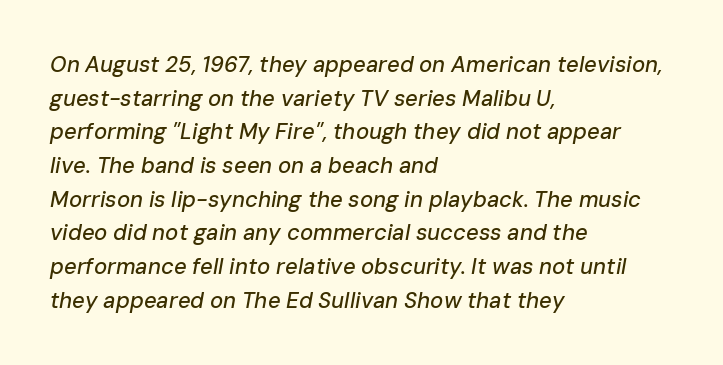
Q: Is the text italic (slanted)? A: Yes, it leans right by about 10 degrees.
Q: Is the text underlined? A: No.
Q: How is the paragraph aligned? A: Left-aligned.
Q: Is the spacing between letters normal or unusually wide? A: Normal.
Q: Is the spacing between lines tight, normal or loose? A: Normal.
